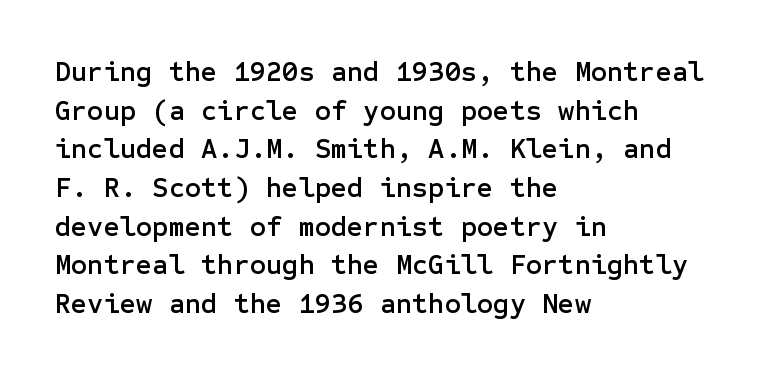
Q: Is the text italic (slanted)? A: No, it is upright.
Q: Is the typeface a serif or a sans-serif typeface? A: Sans-serif.
Q: Is the text underlined? A: No.
Q: How is the paragraph aligned? A: Left-aligned.
Q: Is the spacing between letters normal or unusually wide? A: Normal.
Q: Is the spacing between lines tight, normal or loose? A: Normal.
Q: Width (condensed, normal, or wide)? A: Normal.
Q: Stroke contrast? A: Low.
Q: x-height? A: Medium.
